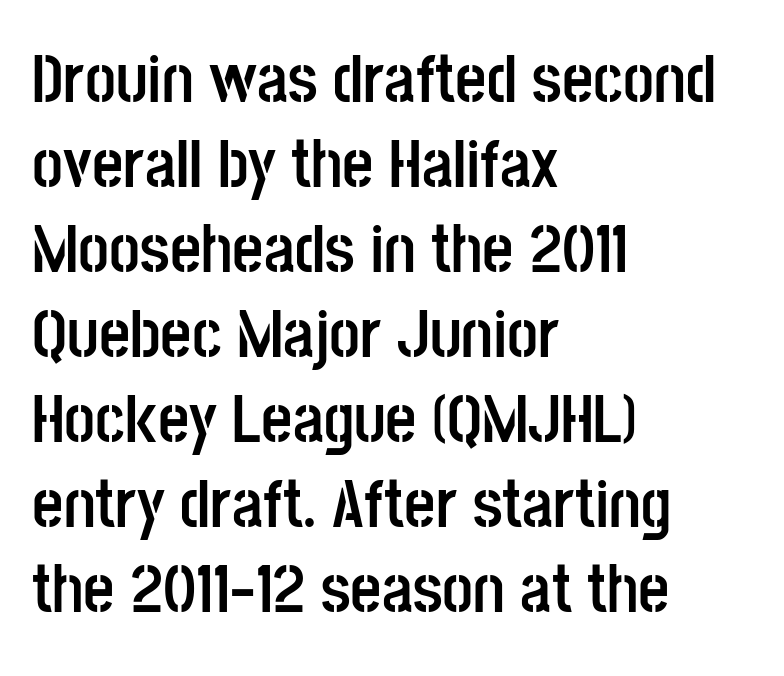
The image shows 68 px semibold, condensed sans-serif type, upright; set left-aligned, normal line spacing (1.25x), normal letter spacing, not underlined; low stroke contrast and a large x-height.
